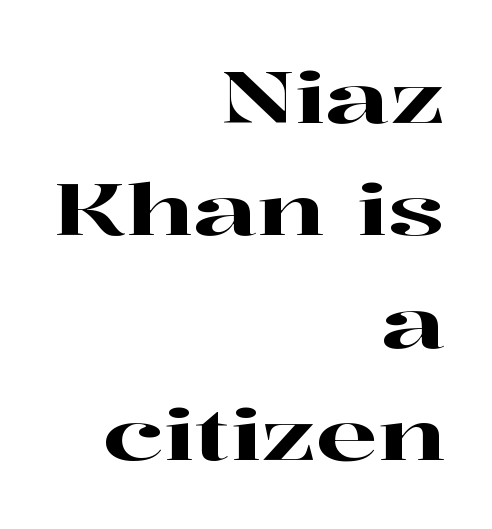
A typesetter would call this proportional, since set widths differ per character. Has an underline been added? It has not. Notice how descenders clear the ascenders below comfortably — that's standard leading. This rendering leaves character spacing at its baseline value. Does the copy run flush right? Yes — the right margin is perfectly even.
